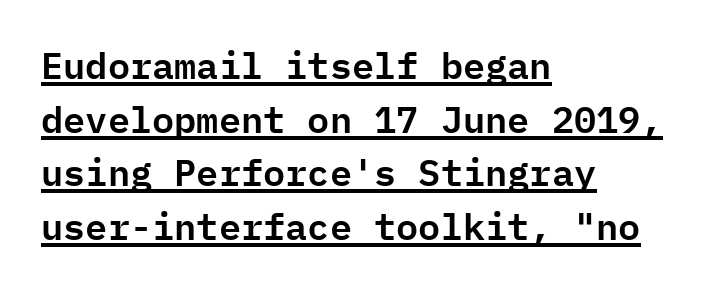
Look at the bottom of the vertical strokes: they stop flat, with no serifs. The typesetter chose a ragged-right arrangement here. Quick note: interline space is typical. Is there any slant? The stems are plumb. Letter spacing: default.
